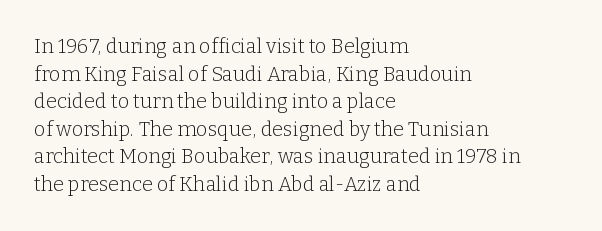
This rendering leaves character spacing at its baseline value. These lines stack with their left ends in a neat column. Reading down the column, the eye jumps a familiar distance to each next line. Stroke mass is kept to a normal reading level or below. Unlike italic type, these characters show no tilt at all. No word sits above an underline.
